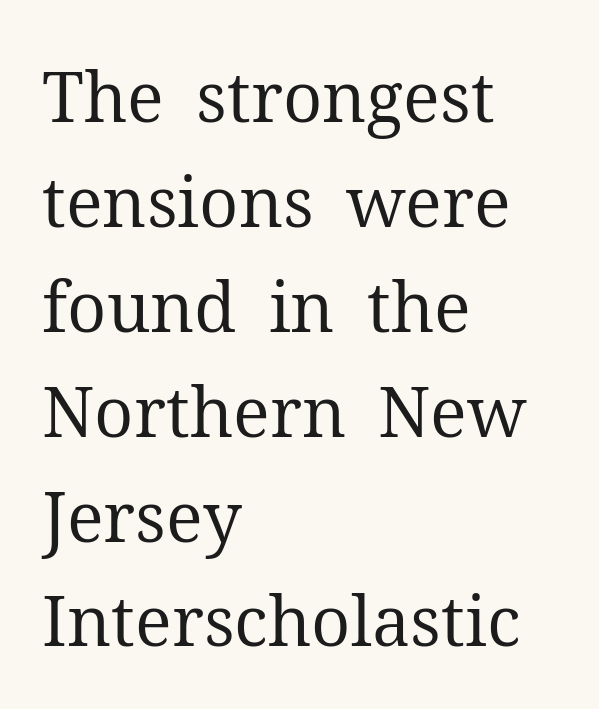
The image shows 69 px regular-weight serif type, upright; set left-aligned, normal line spacing (1.52x), normal letter spacing, not underlined; medium stroke contrast and a medium x-height.
